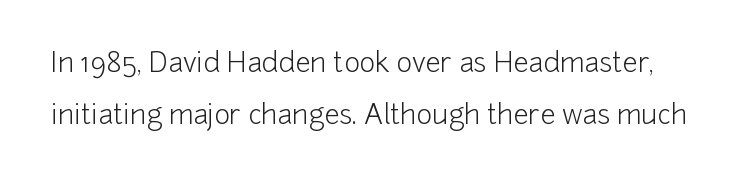
Q: Is the text bold? A: No.
Q: Is the text italic (slanted)? A: No, it is upright.
Q: Is the text underlined? A: No.
Q: Is the spacing between letters normal or unusually wide? A: Normal.
Q: Is the spacing between lines tight, normal or loose? A: Loose.
